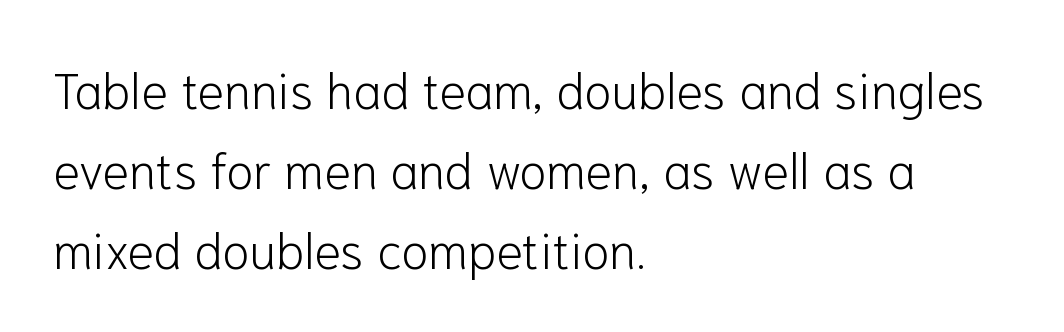
Q: Is the text bold? A: No.
Q: Is the text italic (slanted)? A: No, it is upright.
Q: Is the typeface a serif or a sans-serif typeface? A: Sans-serif.
Q: Is the text underlined? A: No.
Q: How is the paragraph aligned? A: Left-aligned.
Q: Is the spacing between letters normal or unusually wide? A: Normal.
Q: Is the spacing between lines tight, normal or loose? A: Normal.
Q: Width (condensed, normal, or wide)? A: Normal.
Q: Stroke contrast? A: Low.
Q: x-height? A: Medium.
Q: Monospaced? A: No.
